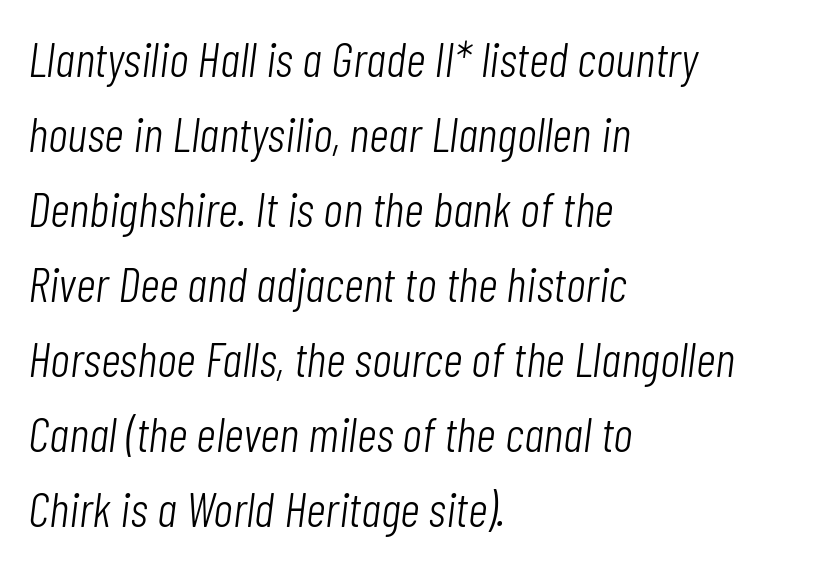
This sample has the flowing, uneven cadence of proportional lettering. Unmarked baselines from the first word to the last. Tracking value appears to be zero — textbook default spacing. Characters are canted at an angle relative to the baseline's perpendicular.
